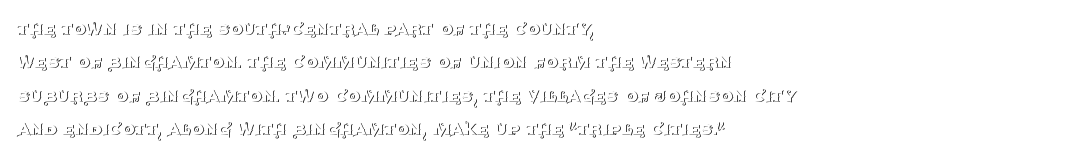
Q: Is the text bold? A: No.
Q: Is the text italic (slanted)? A: No, it is upright.
Q: Is the text underlined? A: No.
Q: How is the paragraph aligned? A: Left-aligned.
Q: Is the spacing between letters normal or unusually wide? A: Normal.
Q: Is the spacing between lines tight, normal or loose? A: Normal.
